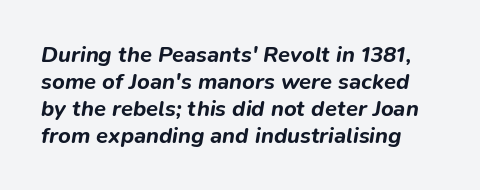
The image shows 22 px bold type, italic (leaning right); set line spacing 1.22x, normal letter spacing, not underlined.
